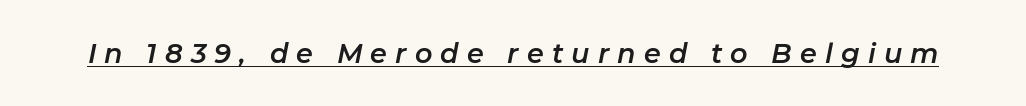
The image shows 27 px text type, italic (leaning right); set unusually wide letter spacing (+0.3 em), underlined.
